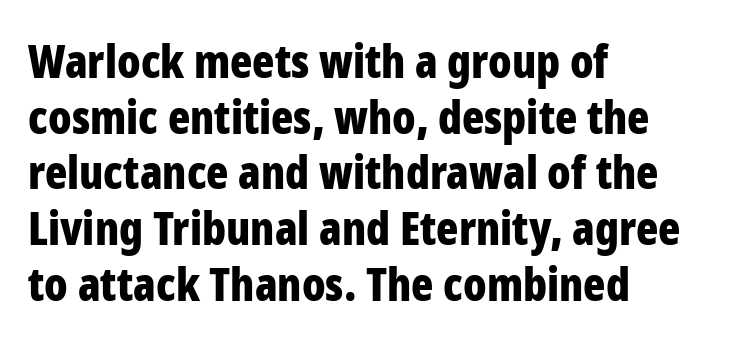
{"serif": "no", "italic": "no", "bold": "yes", "weight": "bold", "width": "condensed", "stroke_contrast": "low", "x_height": "medium", "monospaced": "no", "underline": "no", "align": "left", "line_spacing_ratio": 1.21, "letter_spacing": "normal", "letter_spacing_em": 0.0, "glyph_px": 46}
